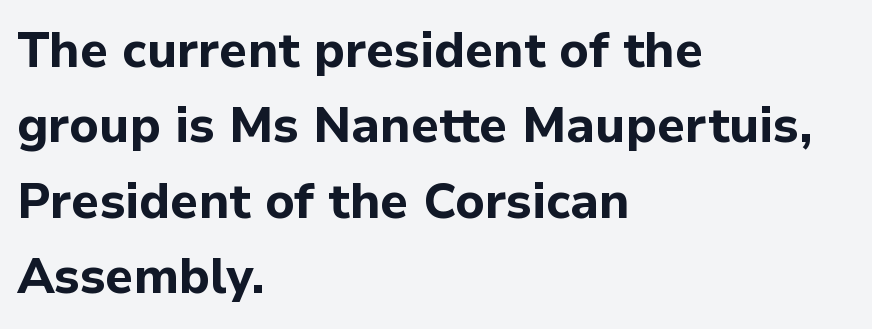
Q: Is the text bold? A: Yes.
Q: Is the text italic (slanted)? A: No, it is upright.
Q: Is the typeface a serif or a sans-serif typeface? A: Sans-serif.
Q: Is the text underlined? A: No.
Q: How is the paragraph aligned? A: Left-aligned.
Q: Is the spacing between letters normal or unusually wide? A: Normal.
Q: Is the spacing between lines tight, normal or loose? A: Normal.
Q: Width (condensed, normal, or wide)? A: Normal.
Q: Stroke contrast? A: Low.
Q: x-height? A: Medium.
Q: Monospaced? A: No.
